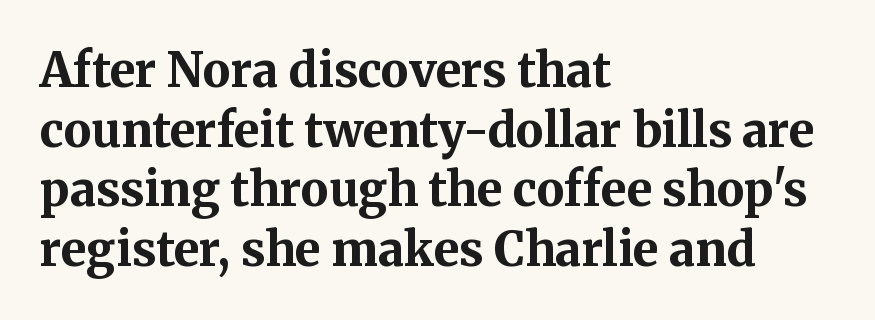
Q: Is the text bold? A: Yes.
Q: Is the text italic (slanted)? A: No, it is upright.
Q: Is the typeface a serif or a sans-serif typeface? A: Serif.
Q: Is the text underlined? A: No.
Q: How is the paragraph aligned? A: Left-aligned.
Q: Is the spacing between letters normal or unusually wide? A: Normal.
Q: Is the spacing between lines tight, normal or loose? A: Normal.
Q: Width (condensed, normal, or wide)? A: Normal.
Q: Stroke contrast? A: Medium.
Q: x-height? A: Medium.
Q: Monospaced? A: No.
